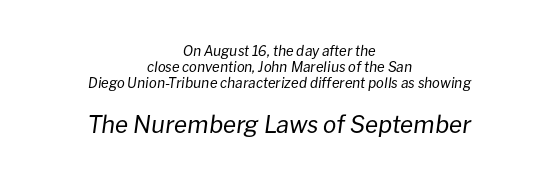
Q: Is the text bold? A: No.
Q: Is the text italic (slanted)? A: Yes, it leans right by about 8 degrees.
Q: Is the text underlined? A: No.
Q: How is the paragraph aligned? A: Centered.
Q: Is the spacing between letters normal or unusually wide? A: Normal.
Q: Is the spacing between lines tight, normal or loose? A: Tight.
Q: Which block of text is set in a larger size, the first (top) or the second (bottom)? A: The second (bottom) one.
